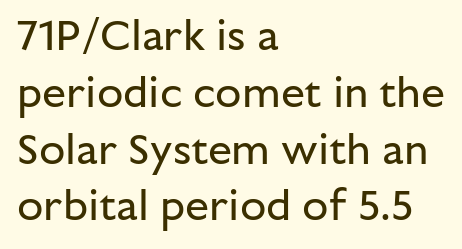
The image shows 43 px regular-weight sans-serif type, upright; set left-aligned, normal line spacing (1.32x), normal letter spacing, not underlined; low stroke contrast and a medium x-height.
